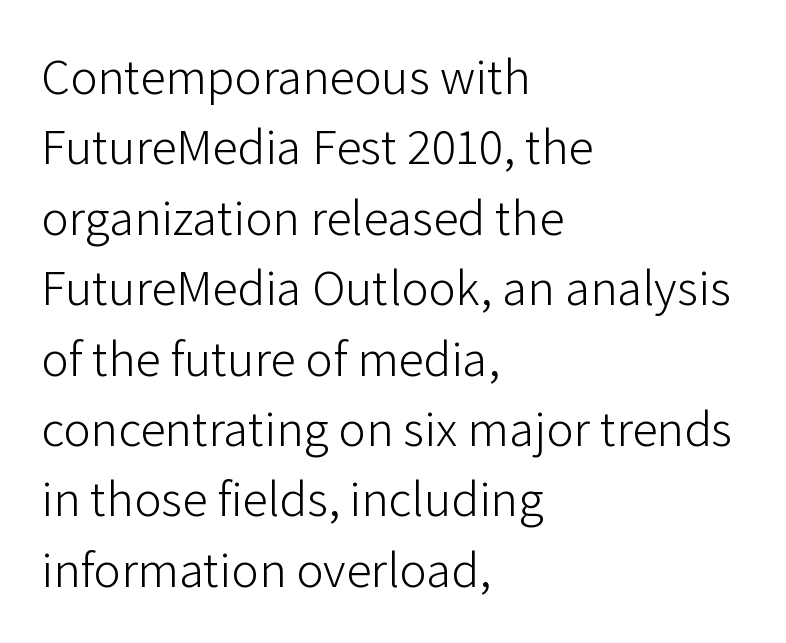
{"serif": "no", "italic": "no", "bold": "no", "weight": "light", "width": "normal", "stroke_contrast": "low", "x_height": "medium", "monospaced": "no", "underline": "no", "align": "left", "line_spacing": "normal", "line_spacing_ratio": 1.38, "letter_spacing": "normal", "letter_spacing_em": 0.0, "glyph_px": 51}
